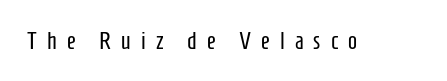
The image shows 24 px text type, upright; set unusually wide letter spacing (+0.42 em), not underlined.
